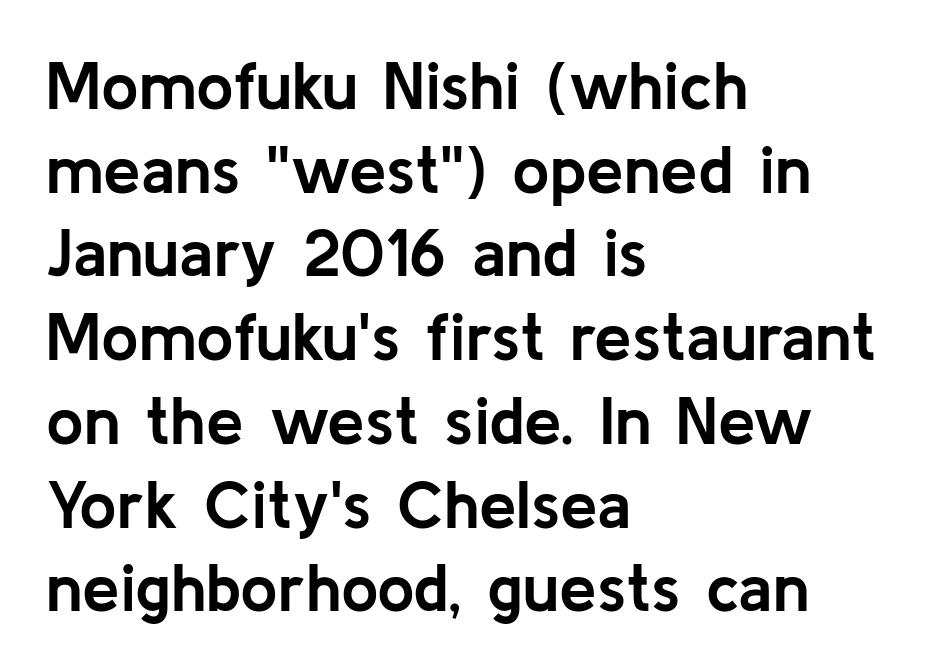
{"serif": "no", "italic": "no", "bold": "yes", "weight": "semibold", "width": "normal", "stroke_contrast": "low", "x_height": "medium", "monospaced": "no", "underline": "no", "align": "left", "line_spacing": "normal", "line_spacing_ratio": 1.25, "letter_spacing": "normal", "letter_spacing_em": 0.0, "glyph_px": 67}
